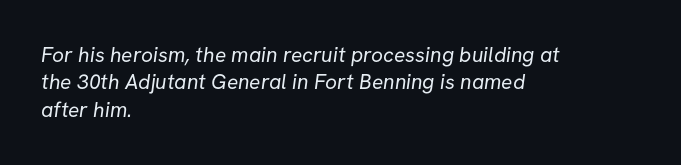
{"bold": "no", "underline": "no", "align": "left", "line_spacing": "normal", "line_spacing_ratio": 1.3, "letter_spacing": "normal", "letter_spacing_em": 0.0, "glyph_px": 21}
